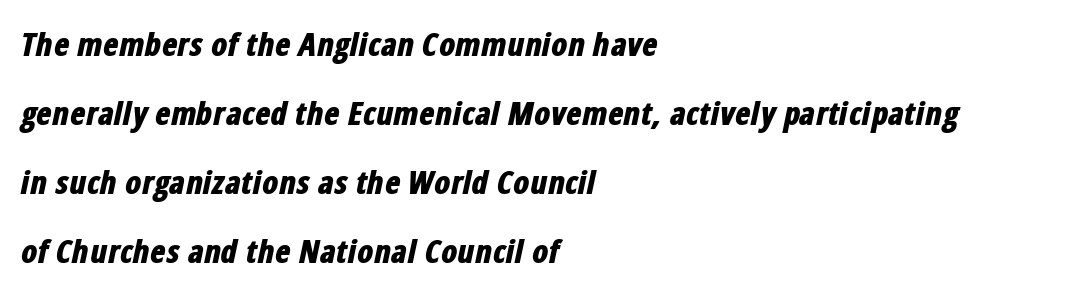
{"italic": "yes", "lean": "right", "slant_degrees": 12, "bold": "yes", "weight": "bold", "width": "condensed", "stroke_contrast": "low", "x_height": "medium", "monospaced": "no", "underline": "no", "align": "left", "line_spacing": "loose", "line_spacing_ratio": 2.16, "letter_spacing": "normal", "letter_spacing_em": 0.0, "glyph_px": 32}
